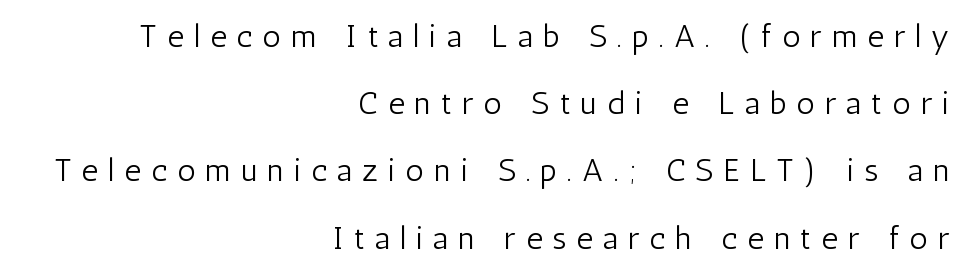
Q: Is the text bold? A: No.
Q: Is the text italic (slanted)? A: No, it is upright.
Q: Is the typeface a serif or a sans-serif typeface? A: Sans-serif.
Q: Is the text underlined? A: No.
Q: How is the paragraph aligned? A: Right-aligned.
Q: Is the spacing between letters normal or unusually wide? A: Unusually wide.
Q: Is the spacing between lines tight, normal or loose? A: Loose.
Q: Width (condensed, normal, or wide)? A: Condensed.
Q: Stroke contrast? A: Low.
Q: x-height? A: Medium.
Q: Monospaced? A: No.
